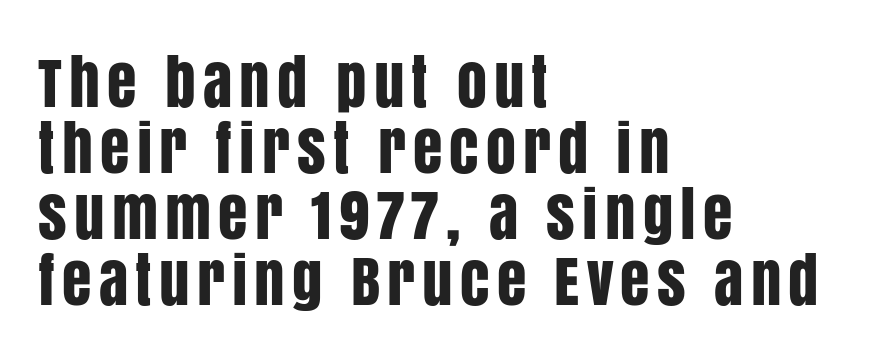
Q: Is the text italic (slanted)? A: No, it is upright.
Q: Is the typeface a serif or a sans-serif typeface? A: Sans-serif.
Q: Is the text underlined? A: No.
Q: How is the paragraph aligned? A: Left-aligned.
Q: Is the spacing between lines tight, normal or loose? A: Tight.
Q: Width (condensed, normal, or wide)? A: Condensed.
Q: Stroke contrast? A: Low.
Q: x-height? A: Large.
Q: Monospaced? A: No.
